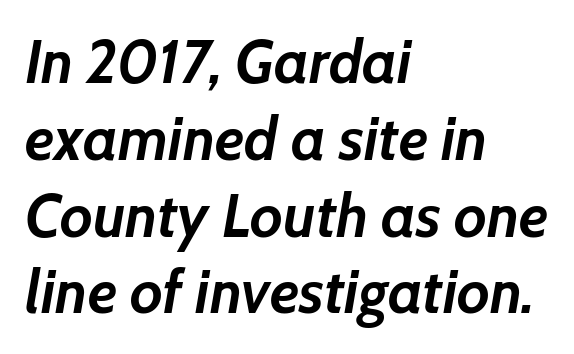
{"italic": "yes", "lean": "right", "slant_degrees": 7, "bold": "yes", "weight": "semibold", "width": "normal", "stroke_contrast": "low", "x_height": "medium", "monospaced": "no", "underline": "no", "align": "left", "line_spacing": "normal", "line_spacing_ratio": 1.28, "letter_spacing": "normal", "letter_spacing_em": 0.0, "glyph_px": 60}
